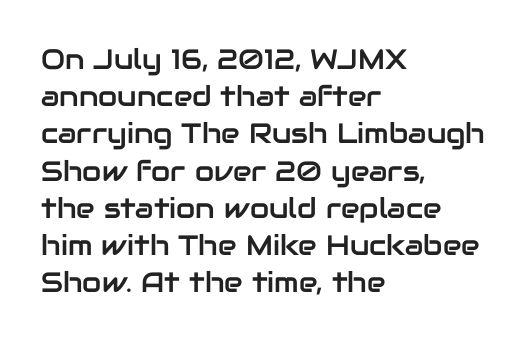
The image shows 28 px sans-serif type, upright; set left-aligned, normal line spacing (1.33x), normal letter spacing, not underlined; low stroke contrast and a medium x-height.
